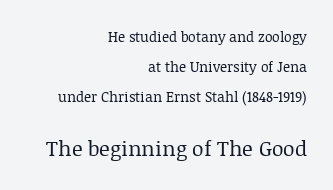
The image shows 21 px text type, upright; set right-aligned, loose line spacing (2.15x), normal letter spacing, not underlined; the second (bottom) block is 1.5x larger.
